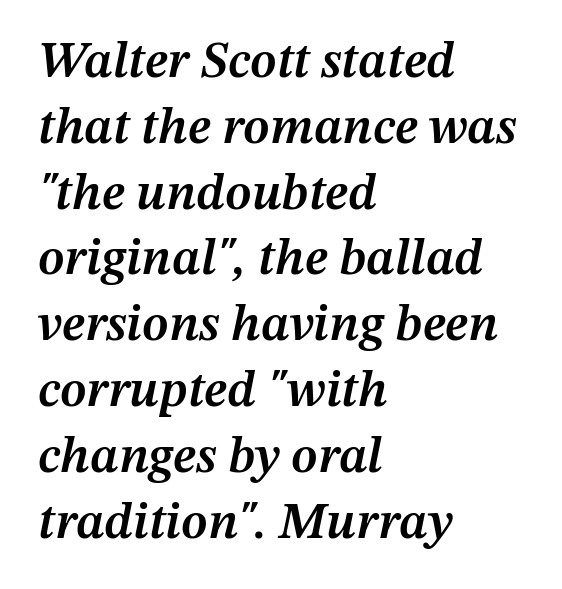
The image shows 51 px semibold type, italic (leaning right); set left-aligned, normal line spacing (1.29x), normal letter spacing, not underlined; medium stroke contrast and a medium x-height.
